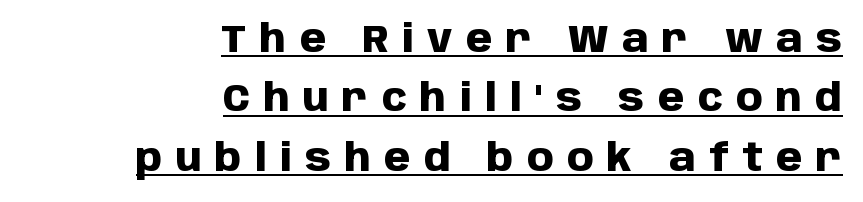
The image shows 38 px heavy sans-serif type, upright; set right-aligned, normal line spacing (1.56x), unusually wide letter spacing (+0.35 em), underlined; low stroke contrast and a large x-height.
